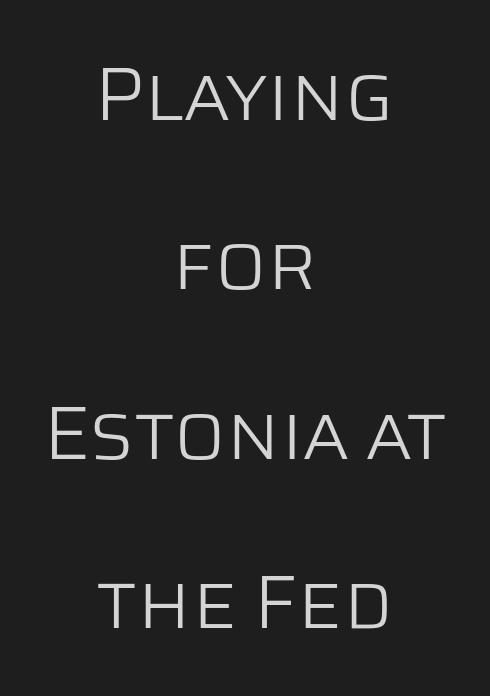
In terms of letterspacing, this is plain default setting. Interline gaps are noticeably wide in this sample. The face used here is a sans, in the tradition of grotesques and geometrics. Is the type heavy? It reads as light-to-regular instead.
